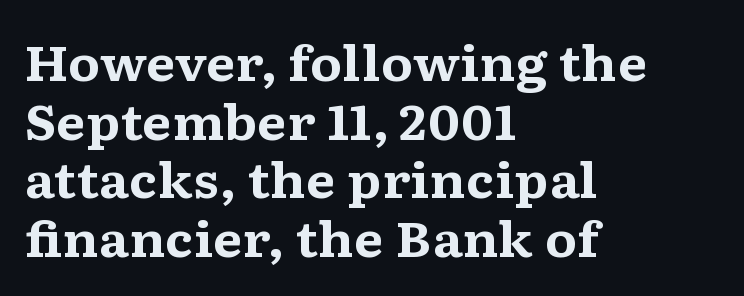
Note: serifs present on the glyphs. Decoration check: the copy has no underline. Style check: upright. A typesetter would call this proportional, since set widths differ per character. Words appear dense and cohesive because spacing is normal. Typeset ragged right — the left edge is the straight one.
